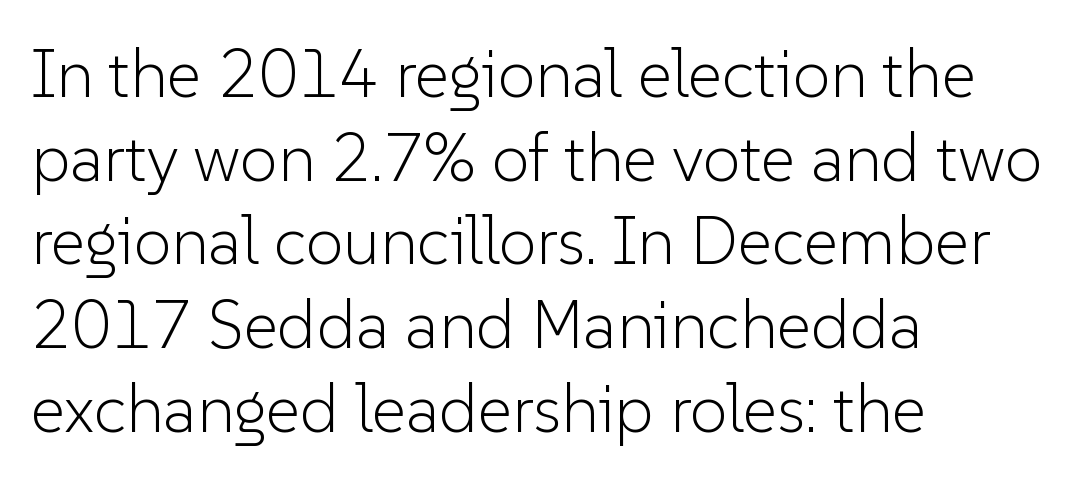
Q: Is the text bold? A: No.
Q: Is the text italic (slanted)? A: No, it is upright.
Q: Is the typeface a serif or a sans-serif typeface? A: Sans-serif.
Q: Is the text underlined? A: No.
Q: How is the paragraph aligned? A: Left-aligned.
Q: Is the spacing between letters normal or unusually wide? A: Normal.
Q: Is the spacing between lines tight, normal or loose? A: Normal.
Q: Width (condensed, normal, or wide)? A: Normal.
Q: Stroke contrast? A: Low.
Q: x-height? A: Medium.
Q: Monospaced? A: No.
